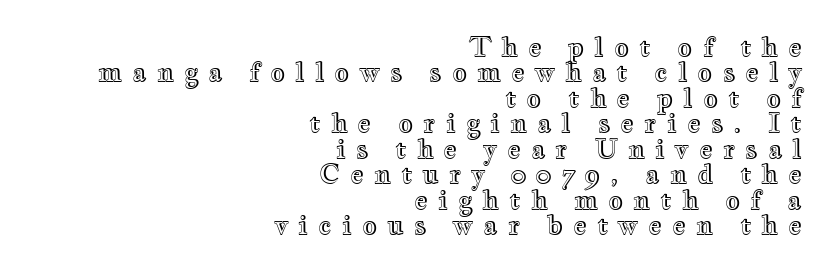
{"italic": "no", "underline": "no", "align": "right", "line_spacing": "tight", "line_spacing_ratio": 0.98, "letter_spacing": "wide", "letter_spacing_em": 0.38, "glyph_px": 26}
